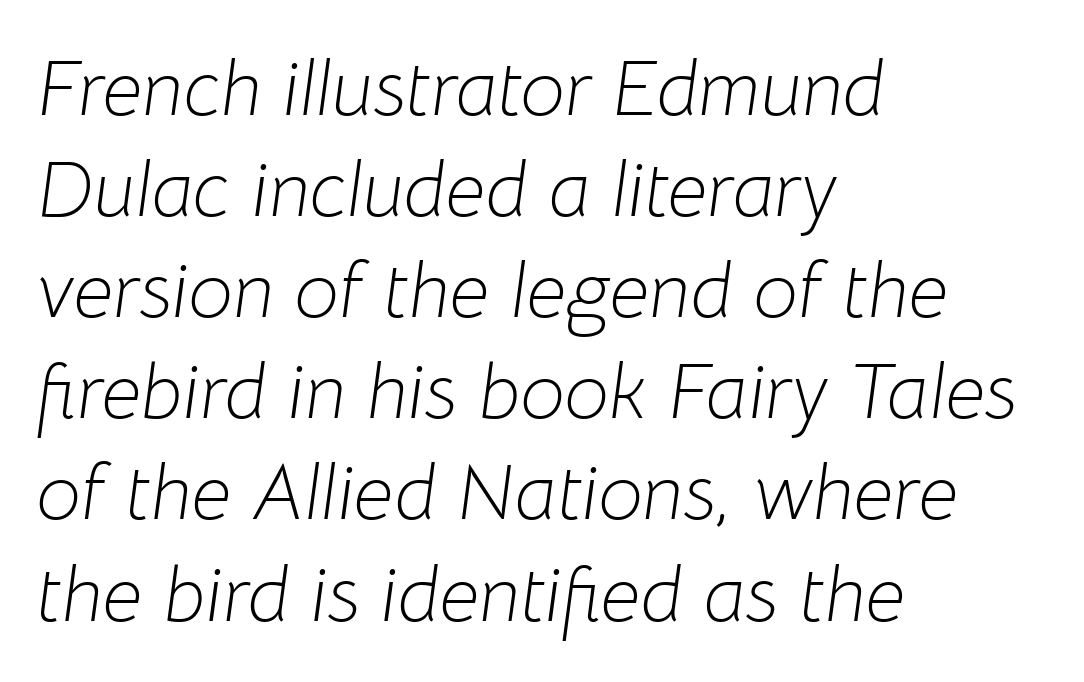
Q: Is the text bold? A: No.
Q: Is the text italic (slanted)? A: Yes, it leans right by about 8 degrees.
Q: Is the text underlined? A: No.
Q: How is the paragraph aligned? A: Left-aligned.
Q: Is the spacing between letters normal or unusually wide? A: Normal.
Q: Is the spacing between lines tight, normal or loose? A: Normal.
Q: Width (condensed, normal, or wide)? A: Normal.
Q: Stroke contrast? A: Low.
Q: x-height? A: Medium.
Q: Monospaced? A: No.
